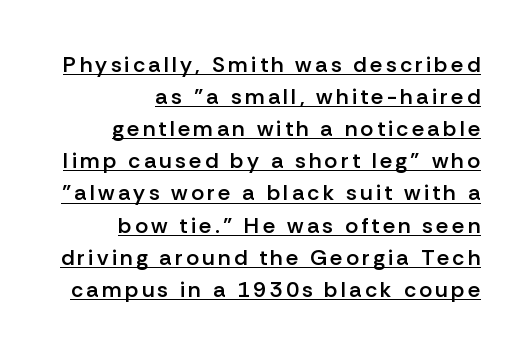
The image shows 22 px text type, upright; set right-aligned, normal line spacing (1.46x), underlined.
